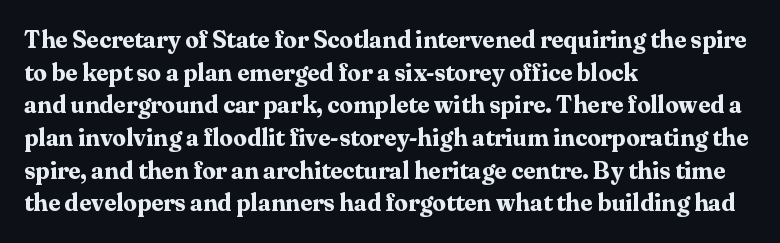
{"italic": "no", "bold": "yes", "underline": "no", "align": "left", "line_spacing": "normal", "line_spacing_ratio": 1.36, "letter_spacing": "normal", "letter_spacing_em": 0.0, "glyph_px": 24}
